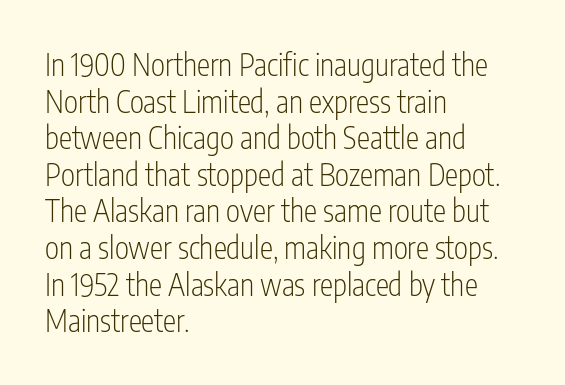
Q: Is the text bold? A: No.
Q: Is the text italic (slanted)? A: No, it is upright.
Q: Is the typeface a serif or a sans-serif typeface? A: Sans-serif.
Q: Is the text underlined? A: No.
Q: How is the paragraph aligned? A: Left-aligned.
Q: Is the spacing between letters normal or unusually wide? A: Normal.
Q: Width (condensed, normal, or wide)? A: Condensed.
Q: Stroke contrast? A: Low.
Q: x-height? A: Medium.
Q: Monospaced? A: No.
